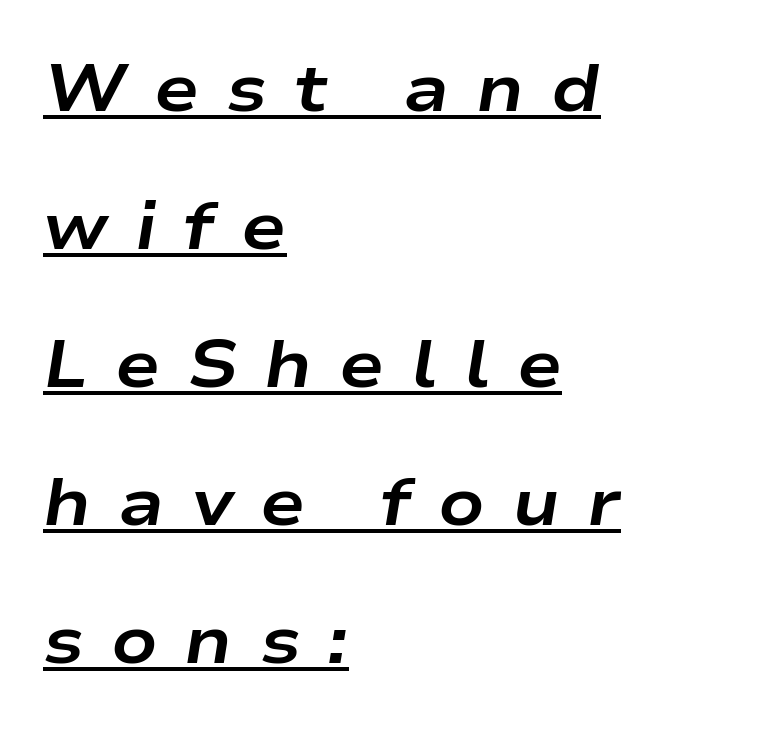
The image shows 67 px bold, wide type, italic (leaning right); set left-aligned, loose line spacing (2.06x), unusually wide letter spacing (+0.4 em), underlined; low stroke contrast and a medium x-height.
